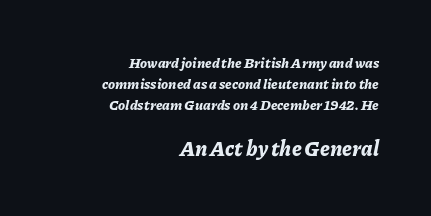
{"italic": "yes", "lean": "right", "slant_degrees": 11, "bold": "yes", "underline": "no", "align": "right", "line_spacing": "normal", "line_spacing_ratio": 1.51, "letter_spacing": "normal", "letter_spacing_em": 0.0, "larger_block": "second", "size_ratio": 1.5, "glyph_px": 21}
